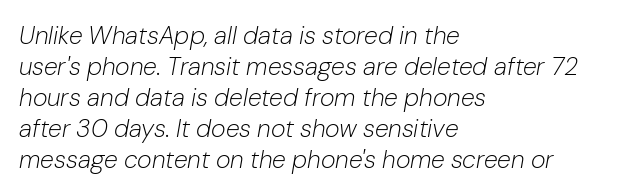
Q: Is the text bold? A: No.
Q: Is the text italic (slanted)? A: Yes, it leans right by about 10 degrees.
Q: Is the text underlined? A: No.
Q: How is the paragraph aligned? A: Left-aligned.
Q: Is the spacing between letters normal or unusually wide? A: Normal.
